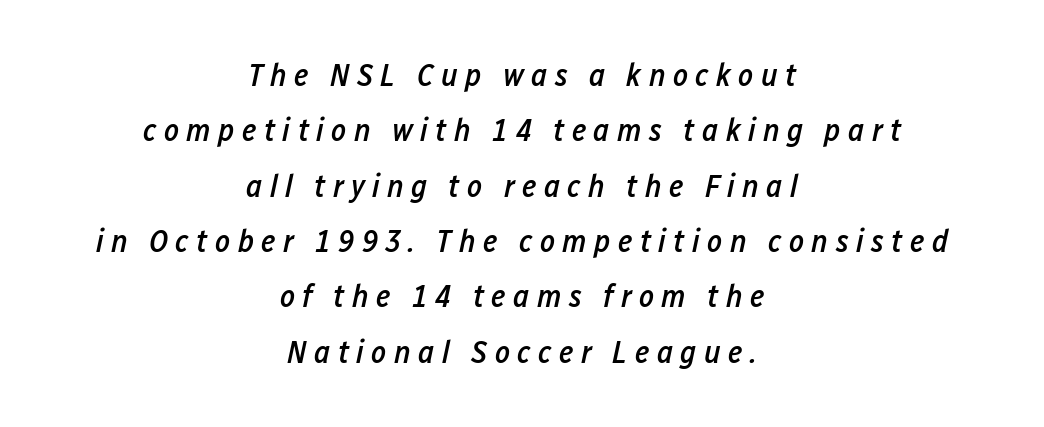
The image shows 32 px semibold, condensed type, italic (leaning right); set centered, line spacing 1.73x, unusually wide letter spacing (+0.23 em), not underlined; low stroke contrast and a medium x-height.
